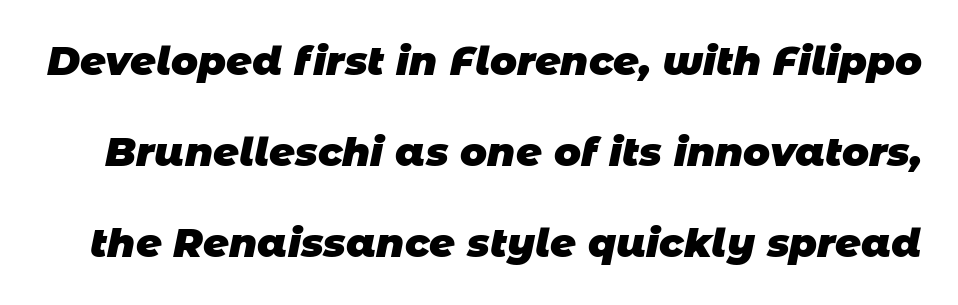
Rows of type keep a wide berth in the vertical direction. Nobody touched the tracking dial on this one. This is sans-serif lettering, the kind often seen on screens and signage. Character widths vary here, with narrow letters taking less room than wide ones. The strip under each line holds only bare page. Heavy, bold letterforms.
